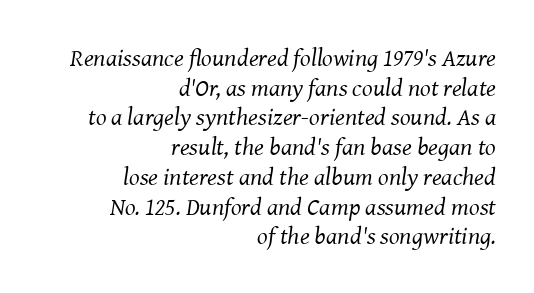
The image shows 25 px text type, italic (leaning right); set right-aligned, line spacing 1.19x, normal letter spacing, not underlined.
